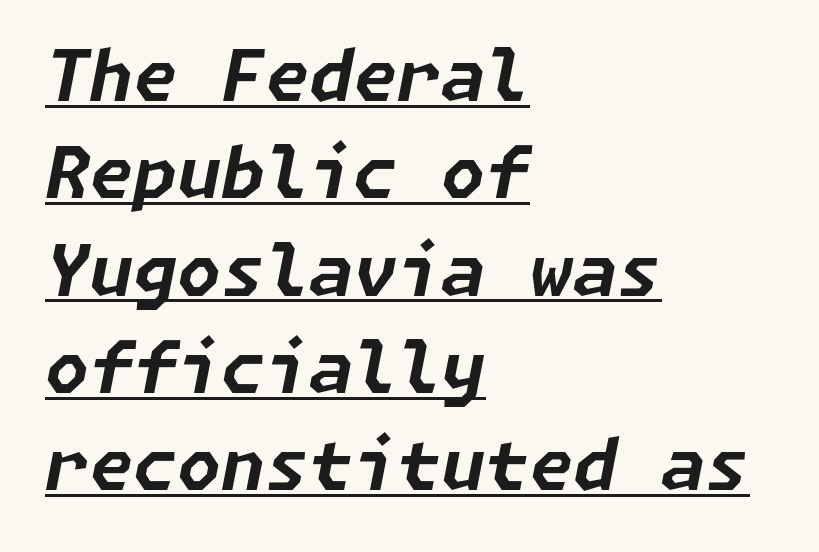
Q: Is the text bold? A: Yes.
Q: Is the text italic (slanted)? A: Yes, it leans right by about 11 degrees.
Q: Is the text underlined? A: Yes.
Q: How is the paragraph aligned? A: Left-aligned.
Q: Is the spacing between letters normal or unusually wide? A: Normal.
Q: Is the spacing between lines tight, normal or loose? A: Normal.
Q: Width (condensed, normal, or wide)? A: Normal.
Q: Stroke contrast? A: Low.
Q: x-height? A: Medium.
